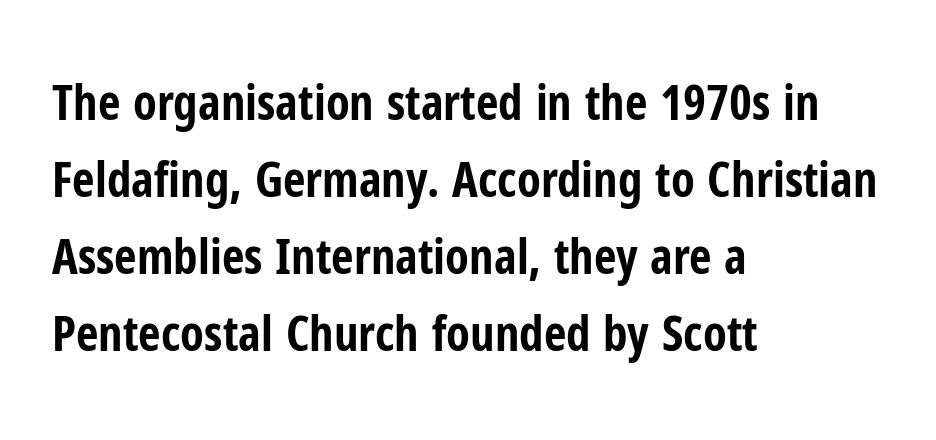
The image shows 49 px bold, condensed sans-serif type, upright; set left-aligned, normal line spacing (1.57x), normal letter spacing, not underlined; low stroke contrast and a medium x-height.
